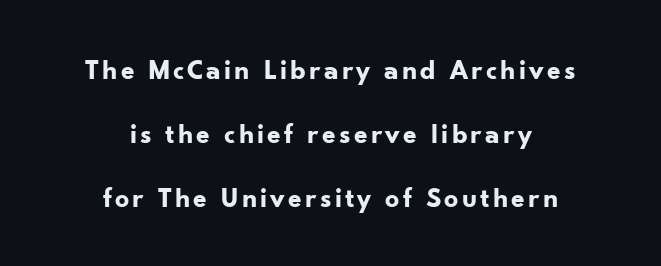
Q: Is the text bold? A: Yes.
Q: Is the text italic (slanted)? A: No, it is upright.
Q: Is the typeface a serif or a sans-serif typeface? A: Sans-serif.
Q: Is the text underlined? A: No.
Q: How is the paragraph aligned? A: Centered.
Q: Is the spacing between lines tight, normal or loose? A: Loose.
Q: Width (condensed, normal, or wide)? A: Normal.
Q: Stroke contrast? A: Low.
Q: x-height? A: Small.
Q: Monospaced? A: No.
